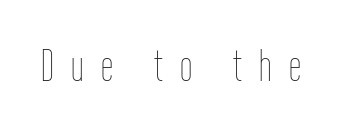
The tracking reads as deliberately expanded to a designer's eye. Compared with a typical body face, this is equally light or lighter still. Proportional: the letters do not fall into vertical columns. No italicization has been applied; the sample stays upright.
